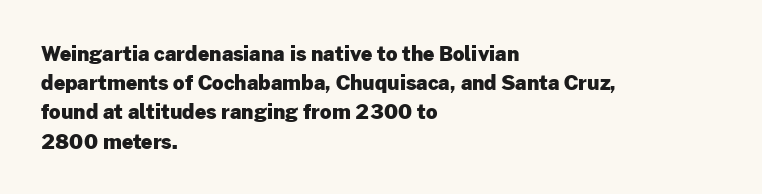
The image shows 20 px bold type, upright; set left-aligned, normal line spacing (1.46x), normal letter spacing, not underlined.
